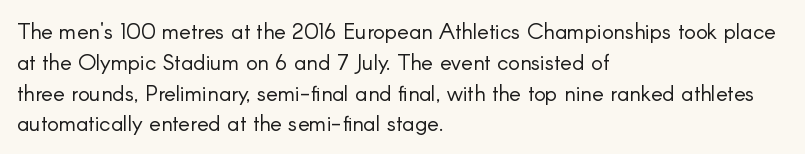
Q: Is the text bold? A: No.
Q: Is the text italic (slanted)? A: No, it is upright.
Q: Is the text underlined? A: No.
Q: How is the paragraph aligned? A: Left-aligned.
Q: Is the spacing between letters normal or unusually wide? A: Normal.
Q: Is the spacing between lines tight, normal or loose? A: Normal.
